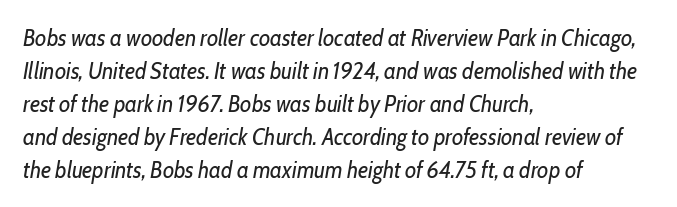
{"italic": "yes", "lean": "right", "slant_degrees": 10, "bold": "no", "underline": "no", "align": "left", "line_spacing": "normal", "line_spacing_ratio": 1.43, "letter_spacing": "normal", "letter_spacing_em": 0.0, "glyph_px": 23}
